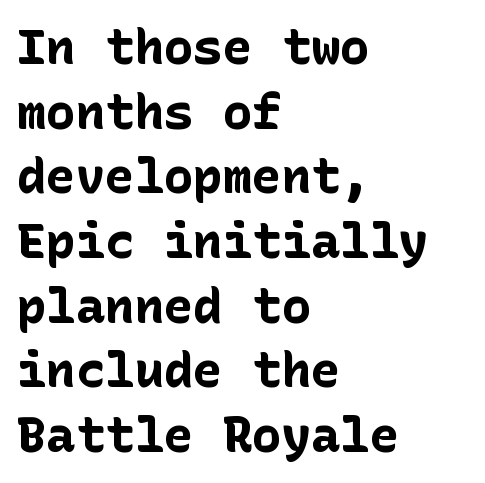
How would I describe the line gaps? Plain and ordinary. Teacher's note: observe the even left margin — that is flush-left alignment. Examine the stroke ends and you'll find no serifs. Every stem runs plumb, perpendicular to the baseline. Tracking here is standard; glyphs follow each other at the usual distance. The rendering uses a bold face; every stroke is thick and dark.
